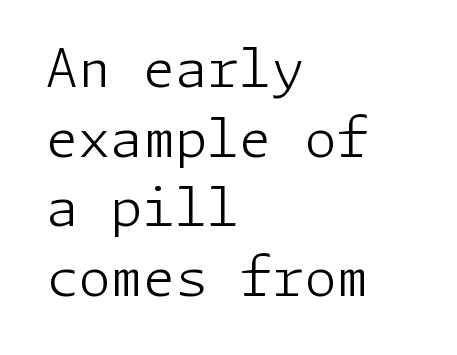
Beneath every word, the page is bare. The rendering keeps characters at their native spacing. Does the lettering tilt? It doesn't — this is upright. A sans-serif font was chosen for this passage.
